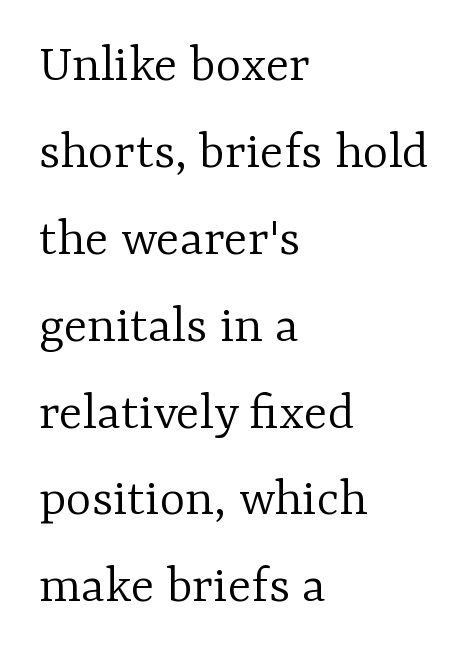
The image shows 55 px light serif type, upright; set left-aligned, normal line spacing (1.58x), normal letter spacing, not underlined; low stroke contrast and a medium x-height.
